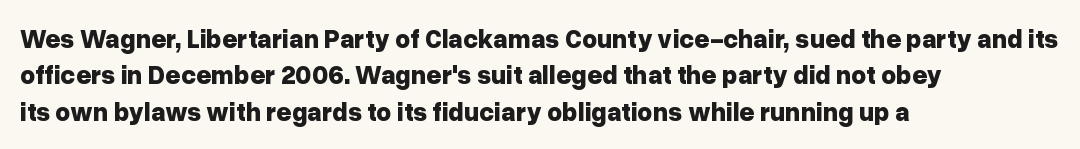
The image shows 26 px bold type, upright; set left-aligned, normal line spacing (1.4x), normal letter spacing, not underlined.
